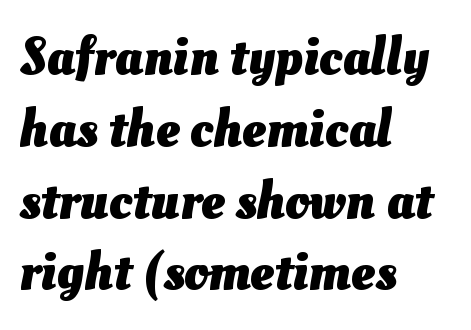
The image shows 54 px heavy type; set left-aligned, normal line spacing (1.33x), normal letter spacing, not underlined; medium stroke contrast and a small x-height.
